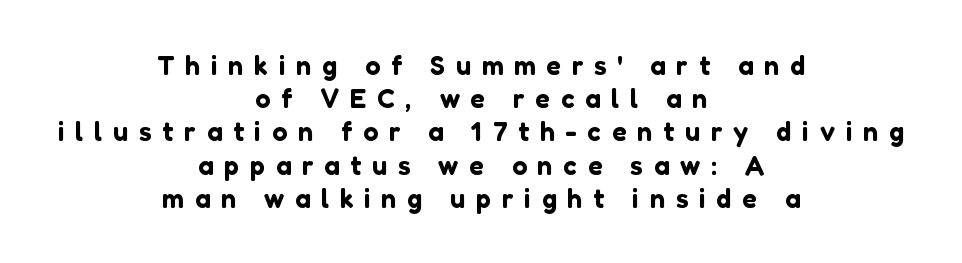
Q: Is the text italic (slanted)? A: No, it is upright.
Q: Is the text underlined? A: No.
Q: How is the paragraph aligned? A: Centered.
Q: Is the spacing between letters normal or unusually wide? A: Unusually wide.
